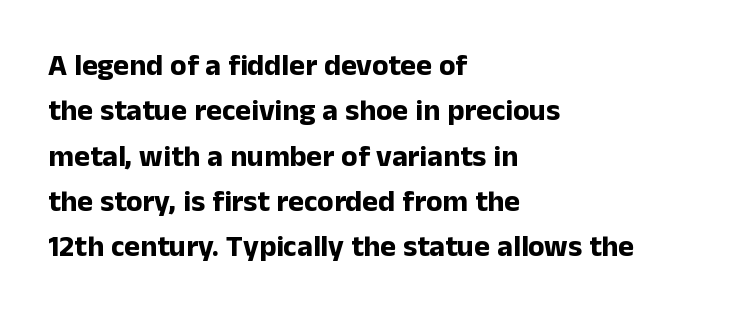
{"serif": "no", "italic": "no", "bold": "yes", "weight": "bold", "width": "normal", "stroke_contrast": "low", "x_height": "medium", "monospaced": "no", "underline": "no", "align": "left", "line_spacing": "normal", "line_spacing_ratio": 1.51, "letter_spacing": "normal", "letter_spacing_em": 0.0, "glyph_px": 30}
